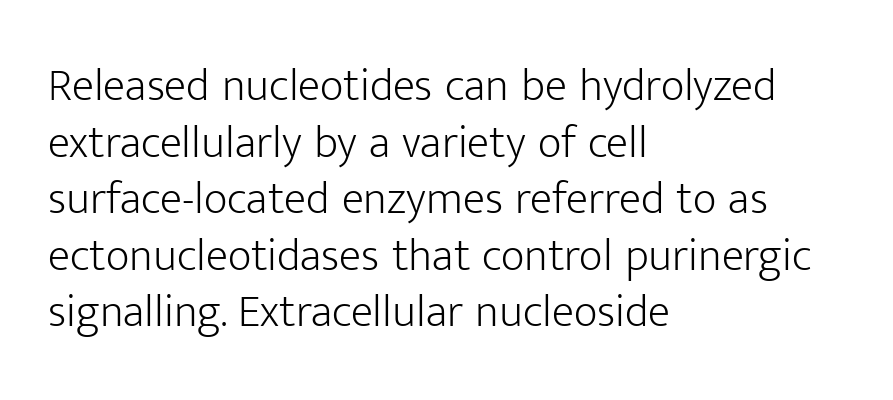
Q: Is the text bold? A: No.
Q: Is the text italic (slanted)? A: No, it is upright.
Q: Is the typeface a serif or a sans-serif typeface? A: Sans-serif.
Q: Is the text underlined? A: No.
Q: How is the paragraph aligned? A: Left-aligned.
Q: Is the spacing between letters normal or unusually wide? A: Normal.
Q: Width (condensed, normal, or wide)? A: Normal.
Q: Stroke contrast? A: Low.
Q: x-height? A: Medium.
Q: Monospaced? A: No.
